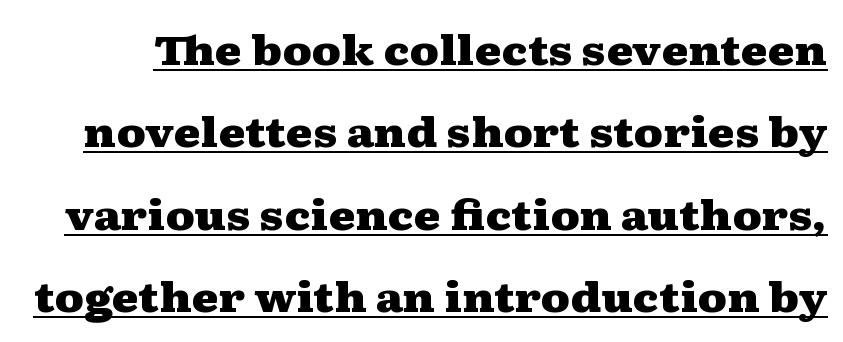
The image shows 41 px heavy, wide serif type, upright; set loose line spacing (2.01x), normal letter spacing, underlined; medium stroke contrast and a medium x-height.
